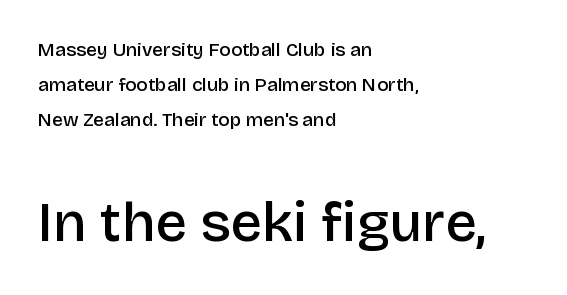
{"serif": "no", "italic": "no", "bold": "semi", "weight": "semibold", "width": "normal", "stroke_contrast": "low", "x_height": "large", "monospaced": "no", "underline": "no", "align": "left", "line_spacing_ratio": 1.84, "letter_spacing": "normal", "letter_spacing_em": 0.0, "larger_block": "second", "size_ratio": 2.95, "glyph_px": 56}
